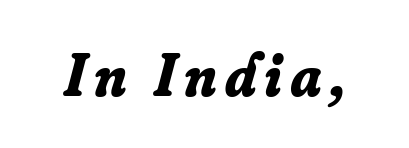
The image shows 61 px bold serif type, italic (leaning right); set not underlined; low stroke contrast and a small x-height.
